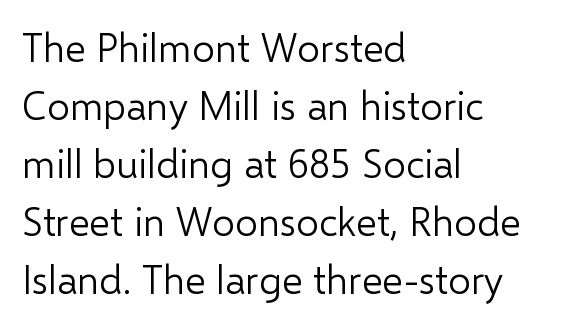
{"serif": "no", "italic": "no", "bold": "no", "weight": "light", "width": "normal", "stroke_contrast": "low", "x_height": "medium", "monospaced": "no", "underline": "no", "align": "left", "line_spacing": "normal", "line_spacing_ratio": 1.45, "letter_spacing": "normal", "letter_spacing_em": 0.0, "glyph_px": 40}
